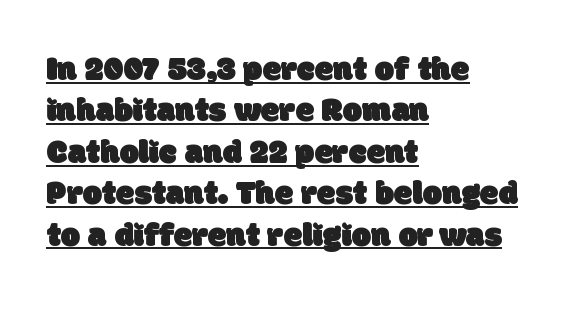
Q: Is the typeface a serif or a sans-serif typeface? A: Sans-serif.
Q: Is the text underlined? A: Yes.
Q: How is the paragraph aligned? A: Left-aligned.
Q: Is the spacing between letters normal or unusually wide? A: Normal.
Q: Width (condensed, normal, or wide)? A: Normal.
Q: Stroke contrast? A: Low.
Q: x-height? A: Large.
Q: Monospaced? A: No.
